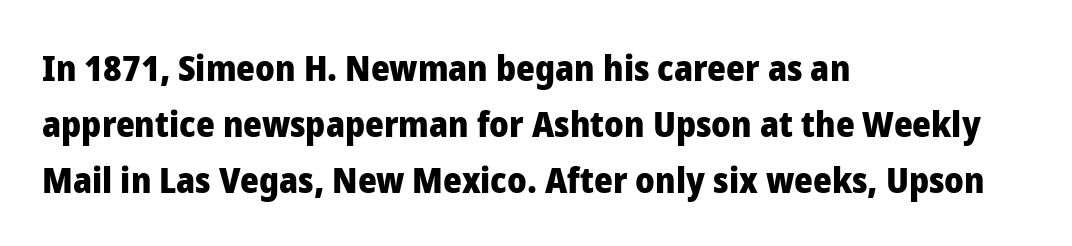
The image shows 36 px heavy sans-serif type, upright; set left-aligned, normal line spacing (1.55x), normal letter spacing, not underlined; low stroke contrast and a medium x-height.
